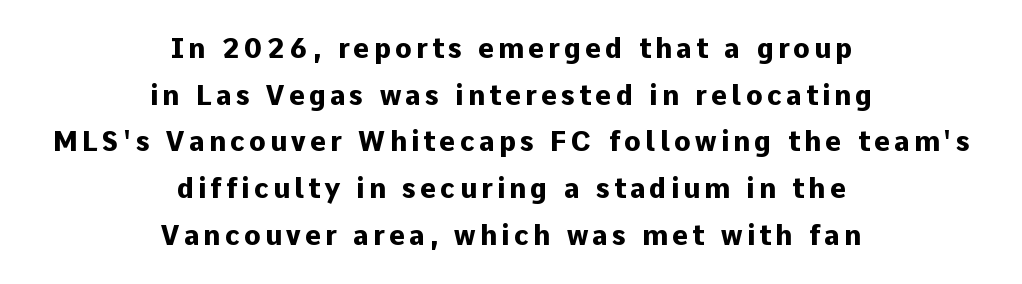
{"italic": "no", "bold": "yes", "underline": "no", "align": "center", "line_spacing_ratio": 1.73, "glyph_px": 27}
